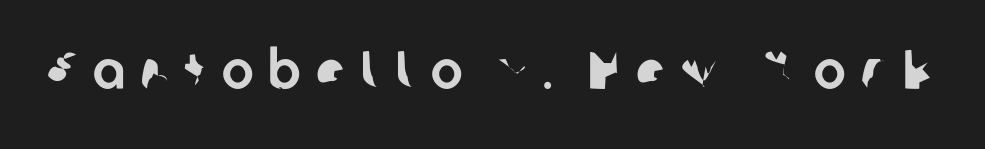
Q: Is the typeface a serif or a sans-serif typeface? A: Sans-serif.
Q: Is the text underlined? A: No.
Q: Is the spacing between letters normal or unusually wide? A: Unusually wide.
Q: Width (condensed, normal, or wide)? A: Normal.
Q: Stroke contrast? A: Low.
Q: x-height? A: Medium.
Q: Monospaced? A: No.
